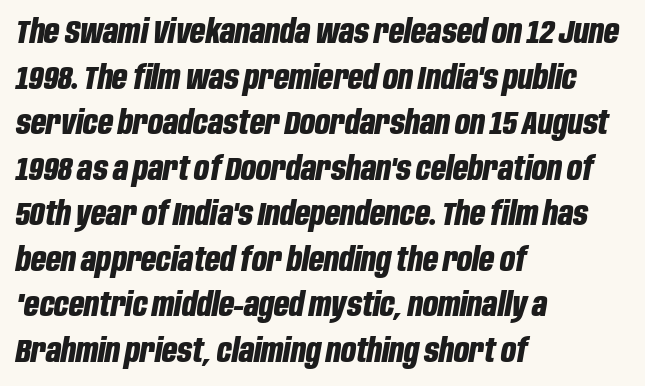
Q: Is the text bold? A: Yes.
Q: Is the text italic (slanted)? A: Yes, it leans right by about 10 degrees.
Q: Is the text underlined? A: No.
Q: How is the paragraph aligned? A: Left-aligned.
Q: Is the spacing between letters normal or unusually wide? A: Normal.
Q: Is the spacing between lines tight, normal or loose? A: Normal.
Q: Width (condensed, normal, or wide)? A: Condensed.
Q: Stroke contrast? A: Low.
Q: x-height? A: Large.
Q: Monospaced? A: No.
